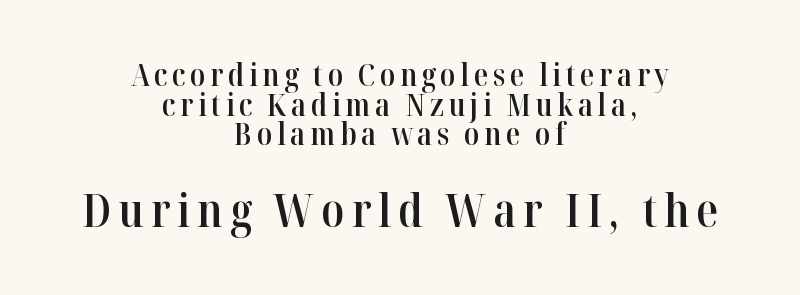
Q: Is the text bold? A: Semi-bold.
Q: Is the text italic (slanted)? A: No, it is upright.
Q: Is the typeface a serif or a sans-serif typeface? A: Serif.
Q: Is the text underlined? A: No.
Q: How is the paragraph aligned? A: Centered.
Q: Is the spacing between lines tight, normal or loose? A: Tight.
Q: Which block of text is set in a larger size, the first (top) or the second (bottom)? A: The second (bottom) one.
Q: Width (condensed, normal, or wide)? A: Normal.
Q: Stroke contrast? A: High.
Q: x-height? A: Medium.
Q: Monospaced? A: No.
